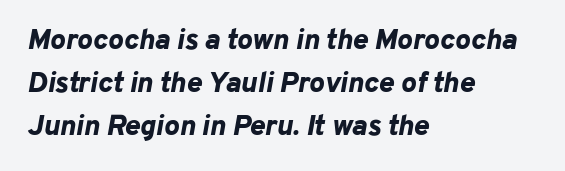
{"italic": "yes", "lean": "right", "slant_degrees": 10, "bold": "yes", "weight": "bold", "width": "normal", "stroke_contrast": "low", "x_height": "medium", "monospaced": "no", "underline": "no", "align": "left", "line_spacing": "normal", "line_spacing_ratio": 1.49, "letter_spacing": "normal", "letter_spacing_em": 0.0, "glyph_px": 29}
